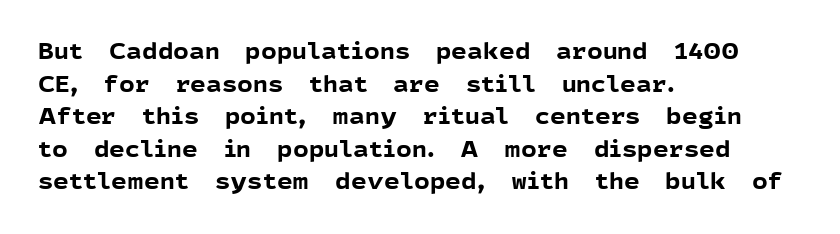
The image shows 22 px bold type, upright; set left-aligned, normal line spacing (1.48x), normal letter spacing, not underlined.
